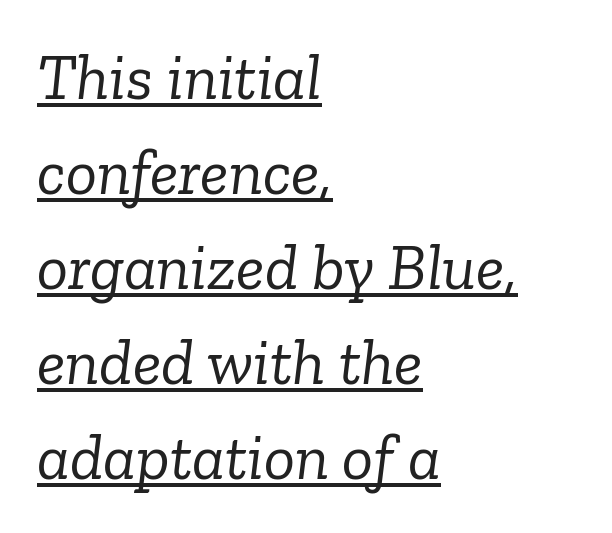
Q: Is the text bold? A: No.
Q: Is the text italic (slanted)? A: Yes, it leans right by about 6 degrees.
Q: Is the typeface a serif or a sans-serif typeface? A: Serif.
Q: Is the text underlined? A: Yes.
Q: How is the paragraph aligned? A: Left-aligned.
Q: Is the spacing between letters normal or unusually wide? A: Normal.
Q: Is the spacing between lines tight, normal or loose? A: Normal.
Q: Width (condensed, normal, or wide)? A: Normal.
Q: Stroke contrast? A: Low.
Q: x-height? A: Medium.
Q: Monospaced? A: No.
